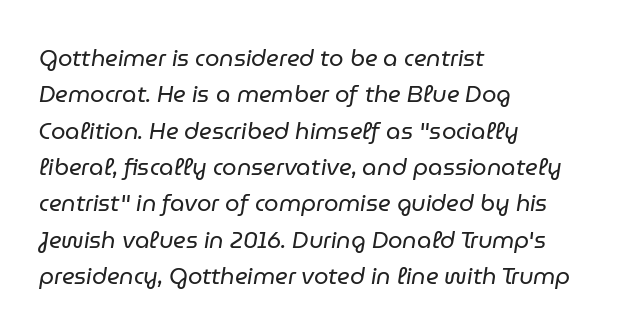
{"italic": "yes", "lean": "right", "slant_degrees": 9, "bold": "no", "underline": "no", "align": "left", "line_spacing": "normal", "line_spacing_ratio": 1.58, "letter_spacing": "normal", "letter_spacing_em": 0.0, "glyph_px": 23}
